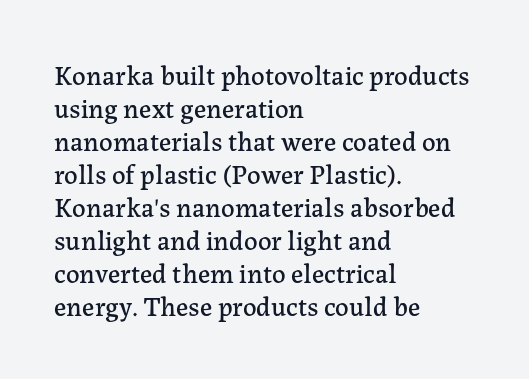
No extra tracking has been applied to these lines. Check the space under the baseline: it is left empty. The font's upright variant was chosen for this text. Casual observation: everything's shoved over to the left.
